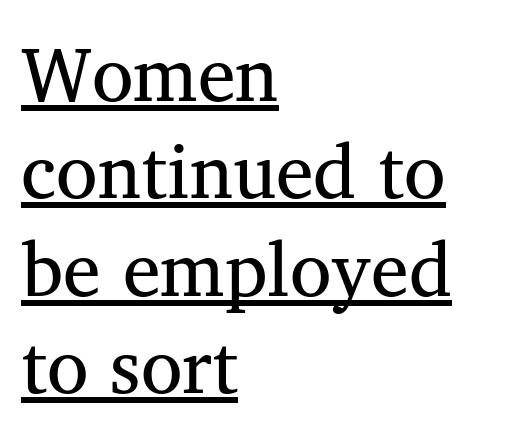
The image shows 76 px regular-weight serif type; set left-aligned, normal line spacing (1.28x), normal letter spacing, underlined; medium stroke contrast and a medium x-height.
